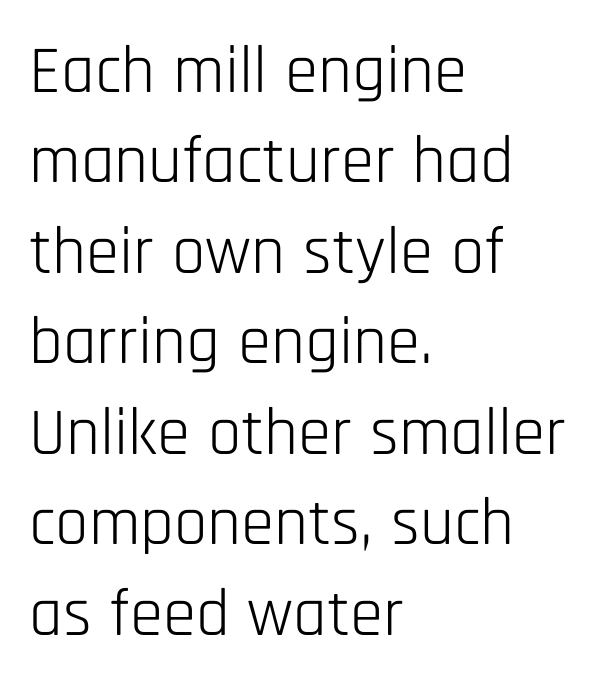
Do the characters align in a grid? No, the font is proportional. Observe the absence of serifs on each vertical stroke in this sample. Tracking here is standard; glyphs follow each other at the usual distance. Honestly, the row spacing looks completely unremarkable.
